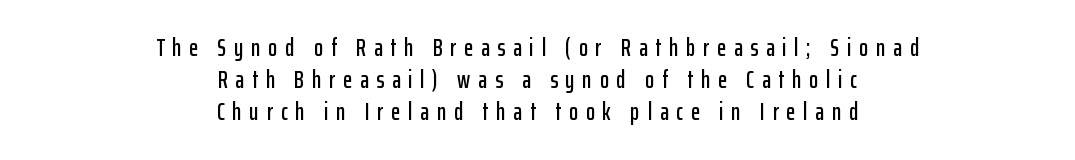
{"italic": "no", "underline": "no", "align": "center", "line_spacing": "normal", "line_spacing_ratio": 1.34, "letter_spacing": "wide", "letter_spacing_em": 0.32, "glyph_px": 24}
